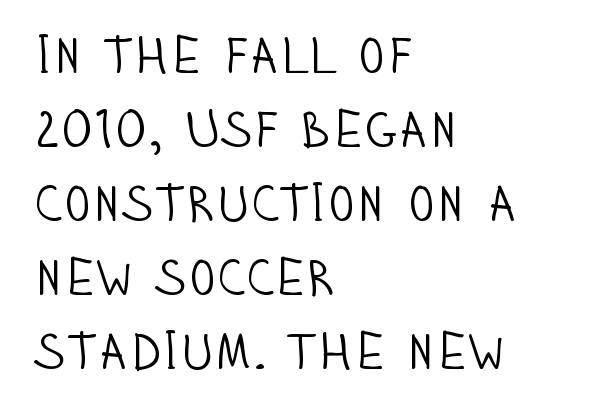
A typesetter would call this leading conventional body-copy spacing. A student would call this left alignment; a typographer would say flush left, rag right. This sample uses a sans-serif face. The glyphs are unaccompanied by any horizontal stroke below them. The axis of the letterforms is exactly vertical.
